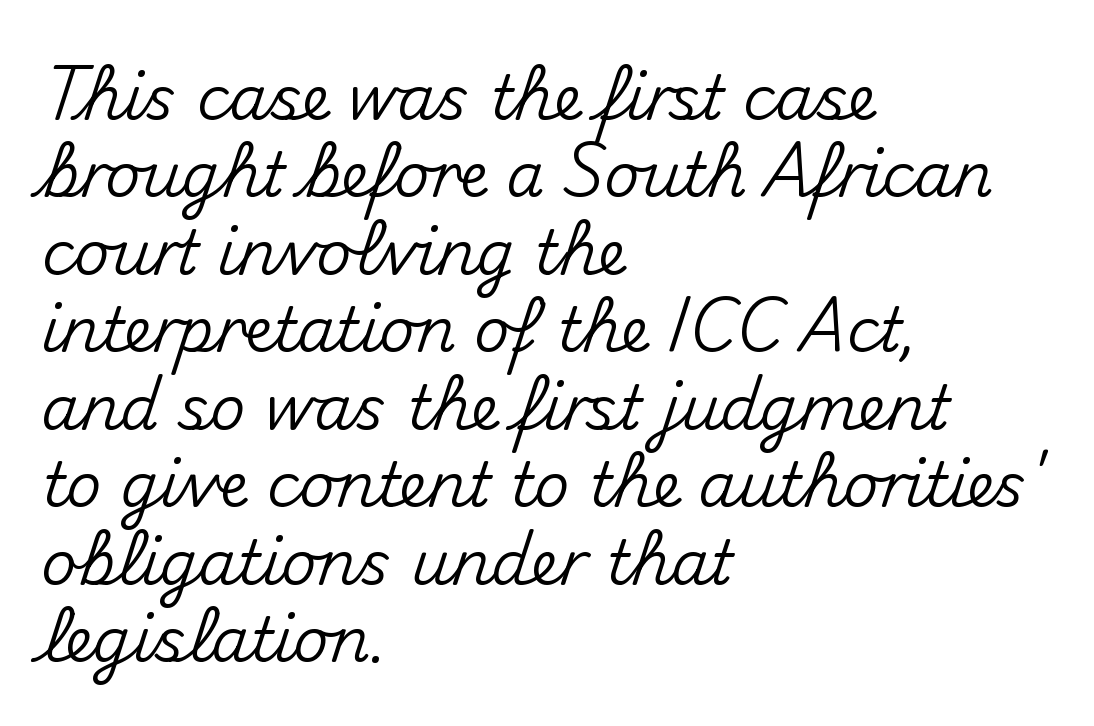
{"serif": "no", "width": "normal", "stroke_contrast": "medium", "x_height": "small", "monospaced": "no", "underline": "no", "align": "left", "line_spacing": "normal", "line_spacing_ratio": 1.27, "letter_spacing": "normal", "letter_spacing_em": 0.0, "glyph_px": 61}
